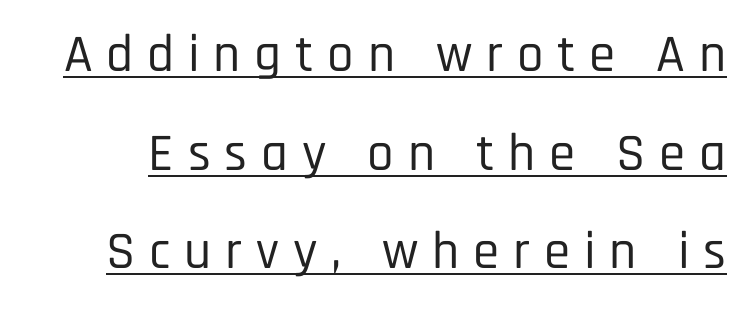
Q: Is the text italic (slanted)? A: No, it is upright.
Q: Is the typeface a serif or a sans-serif typeface? A: Sans-serif.
Q: Is the text underlined? A: Yes.
Q: Is the spacing between letters normal or unusually wide? A: Unusually wide.
Q: Width (condensed, normal, or wide)? A: Condensed.
Q: Stroke contrast? A: Low.
Q: x-height? A: Large.
Q: Monospaced? A: No.
